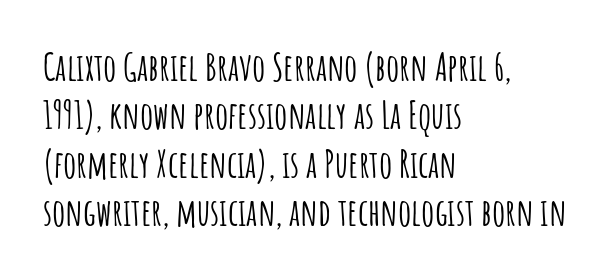
Q: Is the text italic (slanted)? A: No, it is upright.
Q: Is the typeface a serif or a sans-serif typeface? A: Sans-serif.
Q: Is the text underlined? A: No.
Q: How is the paragraph aligned? A: Left-aligned.
Q: Is the spacing between letters normal or unusually wide? A: Normal.
Q: Is the spacing between lines tight, normal or loose? A: Normal.
Q: Width (condensed, normal, or wide)? A: Condensed.
Q: Stroke contrast? A: Low.
Q: x-height? A: Large.
Q: Monospaced? A: No.
